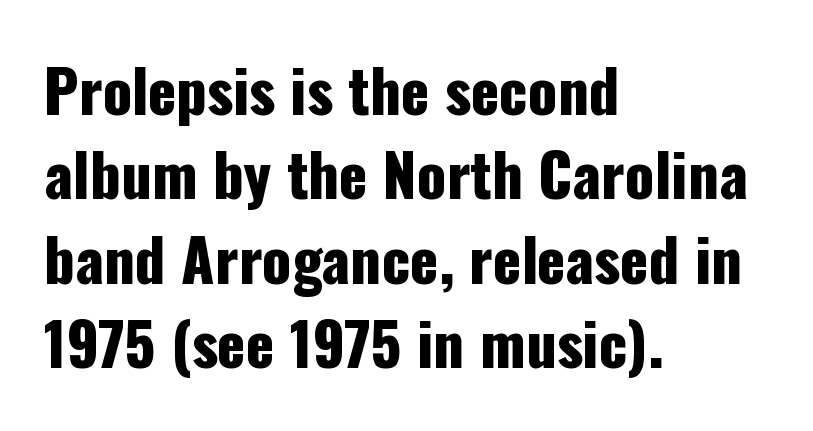
Q: Is the text italic (slanted)? A: No, it is upright.
Q: Is the typeface a serif or a sans-serif typeface? A: Sans-serif.
Q: Is the text underlined? A: No.
Q: How is the paragraph aligned? A: Left-aligned.
Q: Is the spacing between letters normal or unusually wide? A: Normal.
Q: Is the spacing between lines tight, normal or loose? A: Normal.
Q: Width (condensed, normal, or wide)? A: Condensed.
Q: Stroke contrast? A: Low.
Q: x-height? A: Medium.
Q: Monospaced? A: No.
